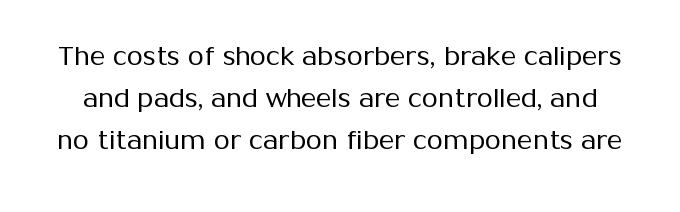
The image shows 26 px text type, upright; set normal line spacing (1.62x), normal letter spacing, not underlined.
